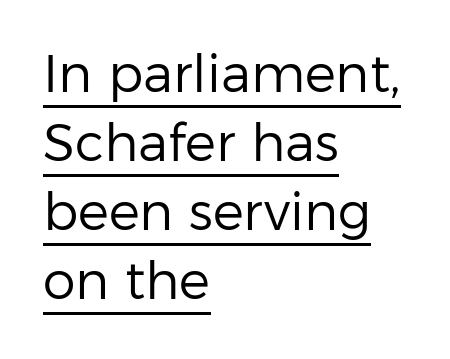
Q: Is the text bold? A: No.
Q: Is the text italic (slanted)? A: No, it is upright.
Q: Is the typeface a serif or a sans-serif typeface? A: Sans-serif.
Q: Is the text underlined? A: Yes.
Q: How is the paragraph aligned? A: Left-aligned.
Q: Is the spacing between letters normal or unusually wide? A: Normal.
Q: Is the spacing between lines tight, normal or loose? A: Normal.
Q: Width (condensed, normal, or wide)? A: Normal.
Q: Stroke contrast? A: Low.
Q: x-height? A: Medium.
Q: Monospaced? A: No.
